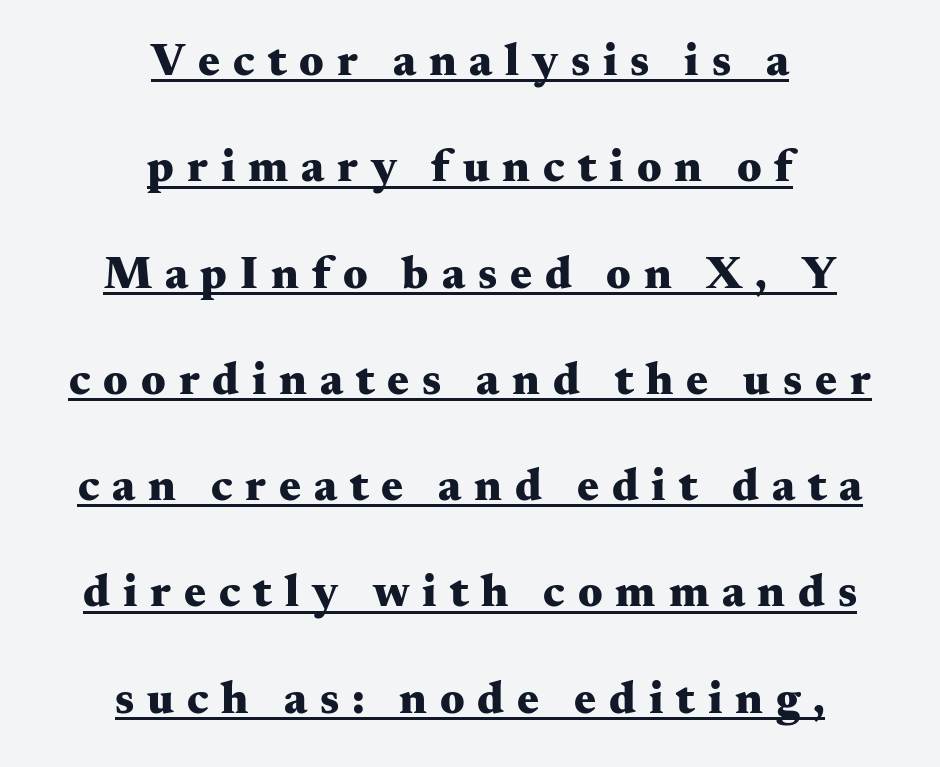
Q: Is the text bold? A: Yes.
Q: Is the text italic (slanted)? A: No, it is upright.
Q: Is the typeface a serif or a sans-serif typeface? A: Serif.
Q: Is the text underlined? A: Yes.
Q: How is the paragraph aligned? A: Centered.
Q: Is the spacing between letters normal or unusually wide? A: Unusually wide.
Q: Is the spacing between lines tight, normal or loose? A: Loose.
Q: Width (condensed, normal, or wide)? A: Wide.
Q: Stroke contrast? A: Medium.
Q: x-height? A: Small.
Q: Monospaced? A: No.
